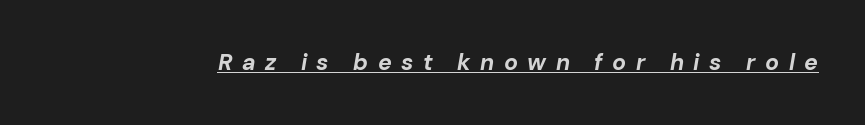
{"italic": "yes", "lean": "right", "slant_degrees": 10, "bold": "yes", "underline": "yes", "letter_spacing": "wide", "letter_spacing_em": 0.41, "glyph_px": 23}
